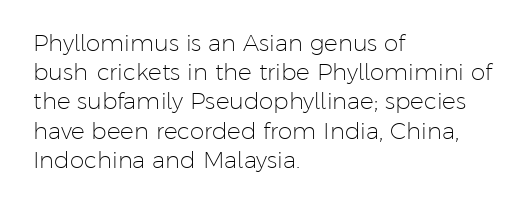
Q: Is the text bold? A: No.
Q: Is the text italic (slanted)? A: No, it is upright.
Q: Is the text underlined? A: No.
Q: How is the paragraph aligned? A: Left-aligned.
Q: Is the spacing between letters normal or unusually wide? A: Normal.
Q: Is the spacing between lines tight, normal or loose? A: Normal.
